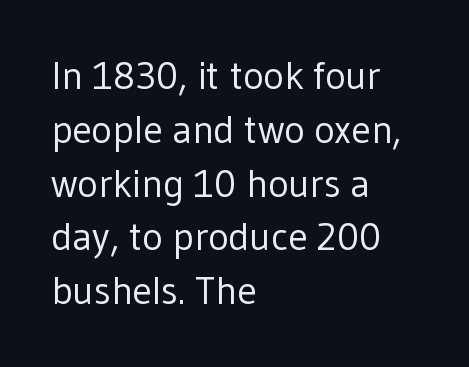
Q: Is the text bold? A: No.
Q: Is the text italic (slanted)? A: No, it is upright.
Q: Is the typeface a serif or a sans-serif typeface? A: Sans-serif.
Q: Is the text underlined? A: No.
Q: How is the paragraph aligned? A: Left-aligned.
Q: Is the spacing between letters normal or unusually wide? A: Normal.
Q: Is the spacing between lines tight, normal or loose? A: Normal.
Q: Width (condensed, normal, or wide)? A: Normal.
Q: Stroke contrast? A: Low.
Q: x-height? A: Medium.
Q: Monospaced? A: No.
